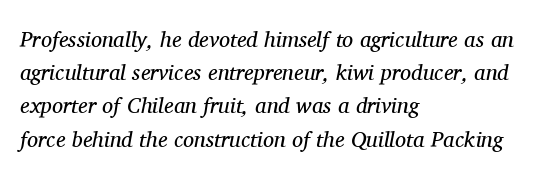
{"italic": "yes", "lean": "right", "slant_degrees": 11, "bold": "no", "underline": "no", "align": "left", "line_spacing": "normal", "line_spacing_ratio": 1.51, "letter_spacing": "normal", "letter_spacing_em": 0.0, "glyph_px": 22}
